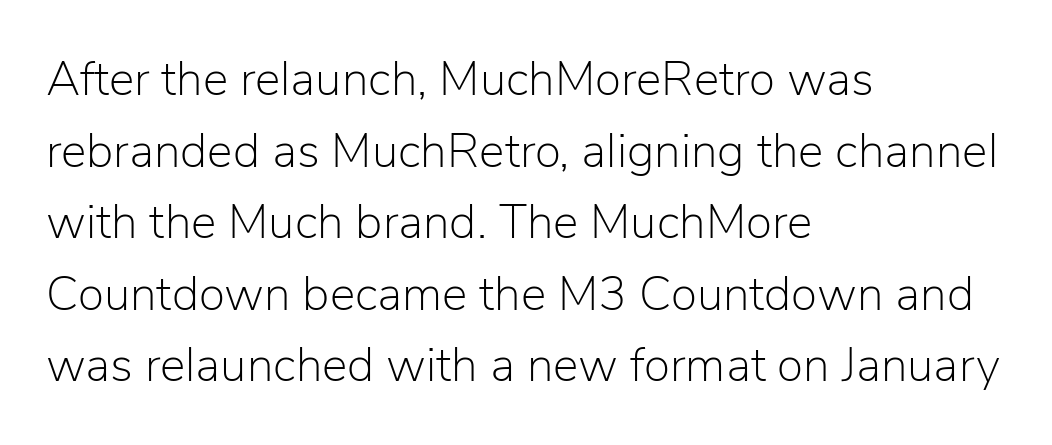
Q: Is the text bold? A: No.
Q: Is the text italic (slanted)? A: No, it is upright.
Q: Is the typeface a serif or a sans-serif typeface? A: Sans-serif.
Q: Is the text underlined? A: No.
Q: How is the paragraph aligned? A: Left-aligned.
Q: Is the spacing between letters normal or unusually wide? A: Normal.
Q: Is the spacing between lines tight, normal or loose? A: Normal.
Q: Width (condensed, normal, or wide)? A: Normal.
Q: Stroke contrast? A: Low.
Q: x-height? A: Medium.
Q: Monospaced? A: No.
